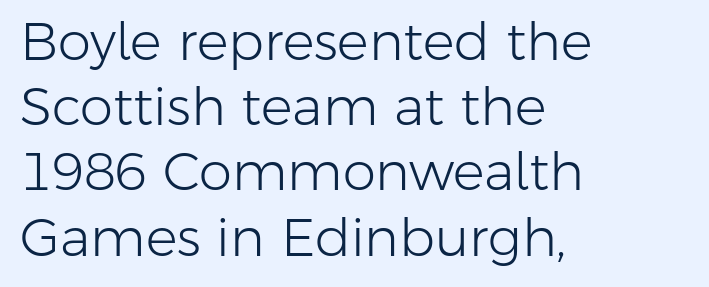
Does the lettering tilt? It doesn't — this is upright. The weight would be labelled regular, book, light, or lighter still. There is no visible air inserted between adjacent glyphs. The space beneath each line is pristine and unruled. Spacing verdict: proportional, widths tailored to each character. The rag falls on the right side of this text block.
